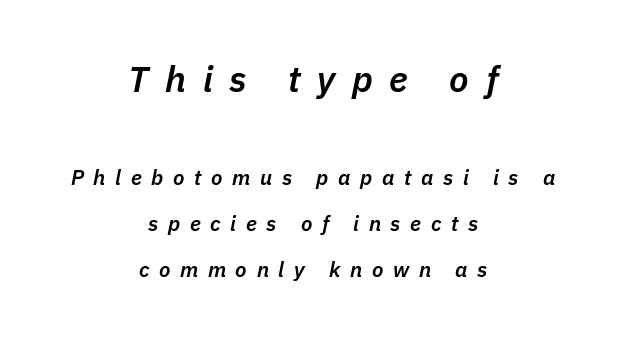
Q: Is the text bold? A: Semi-bold.
Q: Is the text italic (slanted)? A: Yes, it leans right by about 11 degrees.
Q: Is the text underlined? A: No.
Q: How is the paragraph aligned? A: Centered.
Q: Is the spacing between letters normal or unusually wide? A: Unusually wide.
Q: Is the spacing between lines tight, normal or loose? A: Loose.
Q: Which block of text is set in a larger size, the first (top) or the second (bottom)? A: The first (top) one.
Q: Width (condensed, normal, or wide)? A: Normal.
Q: Stroke contrast? A: Low.
Q: x-height? A: Medium.
Q: Monospaced? A: No.
